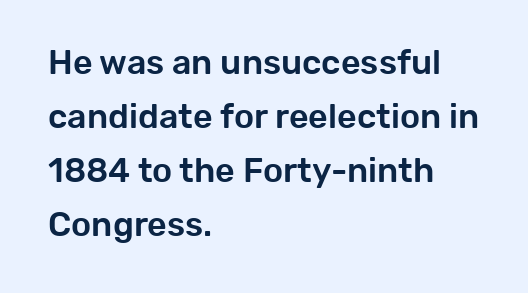
The image shows 34 px sans-serif type, upright; set left-aligned, normal line spacing (1.59x), normal letter spacing, not underlined; low stroke contrast and a medium x-height.
